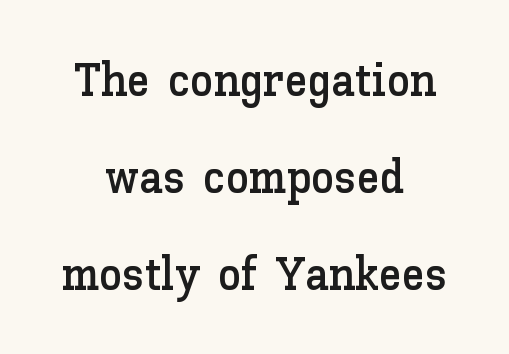
{"italic": "no", "width": "normal", "stroke_contrast": "low", "x_height": "medium", "monospaced": "no", "underline": "no", "align": "center", "line_spacing": "loose", "line_spacing_ratio": 2.06, "letter_spacing": "normal", "letter_spacing_em": 0.0, "glyph_px": 47}
